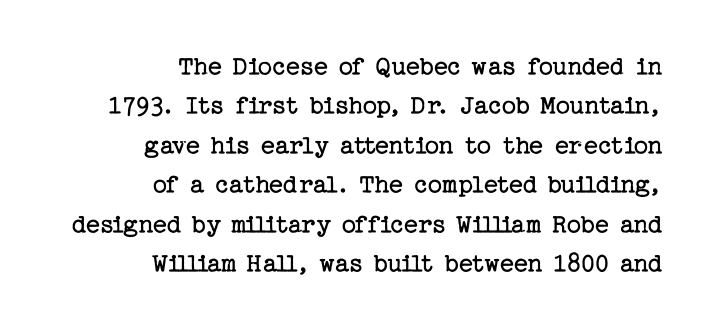
This is not heavy type; no bold has been used. The space beneath each line is pristine and unruled. When letters stand straight like this, we call the style roman or upright. Each line ends at the same right margin while the left side varies. Nobody touched the tracking dial on this one.
